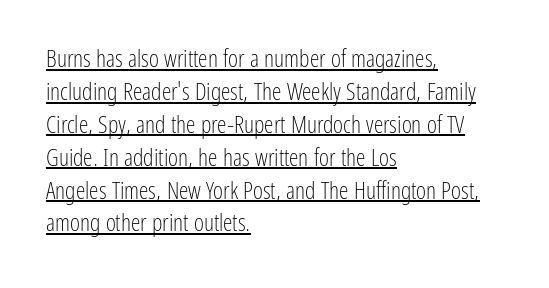
The image shows 24 px text type, upright; set left-aligned, normal line spacing (1.37x), normal letter spacing, underlined.
